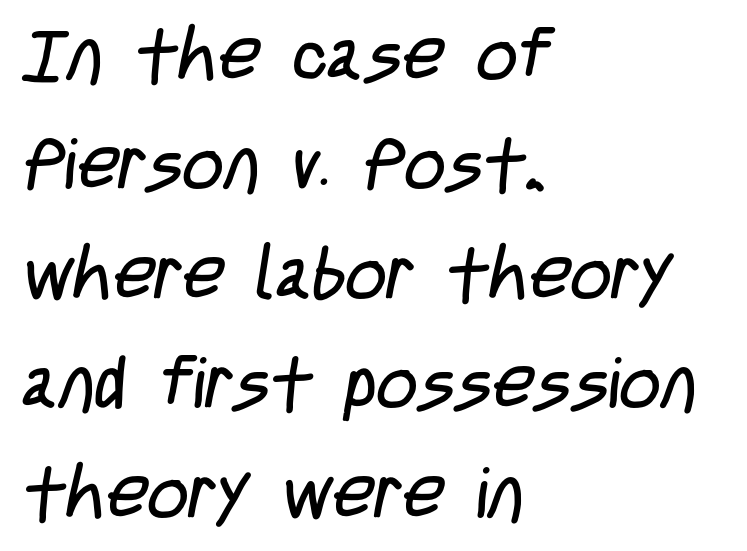
Q: Is the text bold? A: No.
Q: Is the typeface a serif or a sans-serif typeface? A: Sans-serif.
Q: Is the text underlined? A: No.
Q: How is the paragraph aligned? A: Left-aligned.
Q: Is the spacing between letters normal or unusually wide? A: Normal.
Q: Is the spacing between lines tight, normal or loose? A: Normal.
Q: Width (condensed, normal, or wide)? A: Condensed.
Q: Stroke contrast? A: Low.
Q: x-height? A: Large.
Q: Monospaced? A: No.
